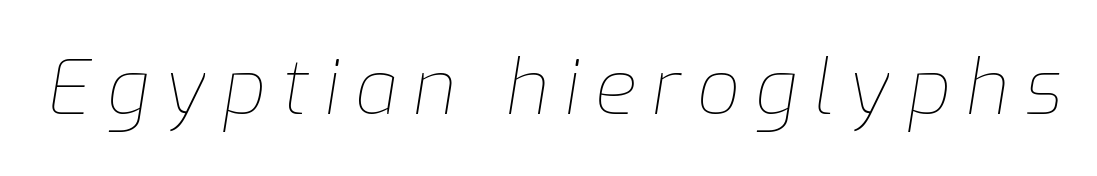
Q: Is the text bold? A: No.
Q: Is the text italic (slanted)? A: Yes, it leans right by about 9 degrees.
Q: Is the text underlined? A: No.
Q: Is the spacing between letters normal or unusually wide? A: Unusually wide.
Q: Width (condensed, normal, or wide)? A: Normal.
Q: Stroke contrast? A: Low.
Q: x-height? A: Medium.
Q: Monospaced? A: No.
